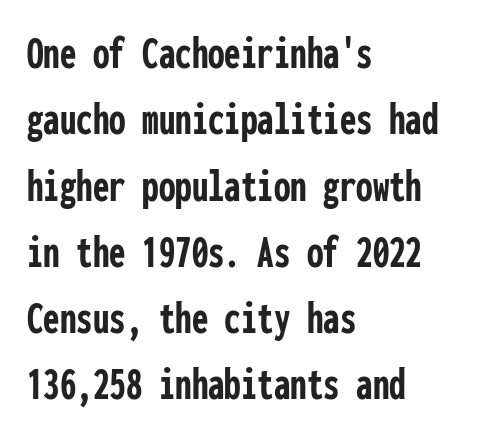
The axis of the letterforms is exactly vertical. The rendering keeps characters at their native spacing. Each letter's strokes conclude bluntly, with no projecting serifs. Casual observation: everything's shoved over to the left. Typographic density is high because the face is bold.
